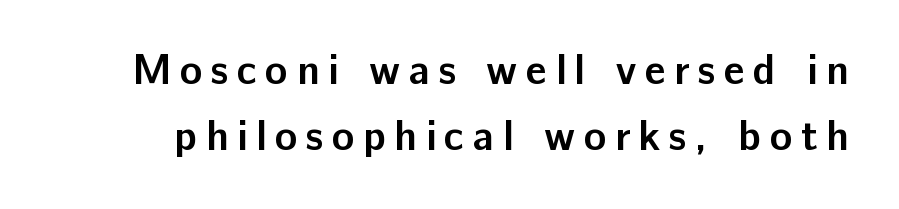
{"serif": "no", "italic": "no", "bold": "yes", "weight": "semibold", "width": "normal", "stroke_contrast": "low", "x_height": "medium", "monospaced": "no", "underline": "no", "line_spacing": "normal", "line_spacing_ratio": 1.57, "letter_spacing": "wide", "letter_spacing_em": 0.2, "glyph_px": 42}
